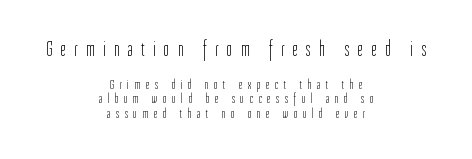
Q: Is the text bold? A: No.
Q: Is the text italic (slanted)? A: No, it is upright.
Q: Is the text underlined? A: No.
Q: How is the paragraph aligned? A: Centered.
Q: Is the spacing between letters normal or unusually wide? A: Unusually wide.
Q: Is the spacing between lines tight, normal or loose? A: Tight.
Q: Which block of text is set in a larger size, the first (top) or the second (bottom)? A: The first (top) one.
